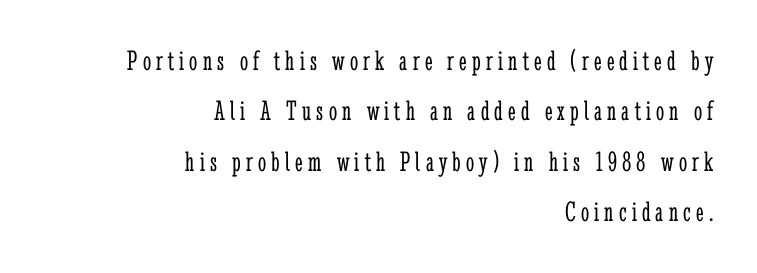
{"serif": "yes", "italic": "no", "bold": "no", "weight": "light", "width": "condensed", "stroke_contrast": "low", "x_height": "medium", "monospaced": "no", "underline": "no", "align": "right", "line_spacing_ratio": 1.74, "glyph_px": 29}
